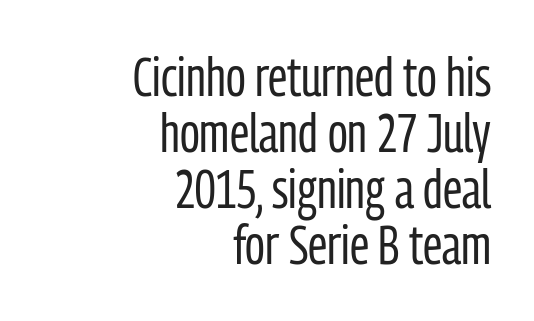
{"serif": "no", "italic": "no", "bold": "no", "weight": "regular", "width": "condensed", "stroke_contrast": "low", "x_height": "medium", "monospaced": "no", "underline": "no", "align": "right", "line_spacing": "tight", "line_spacing_ratio": 1.04, "letter_spacing": "normal", "letter_spacing_em": 0.0, "glyph_px": 54}
